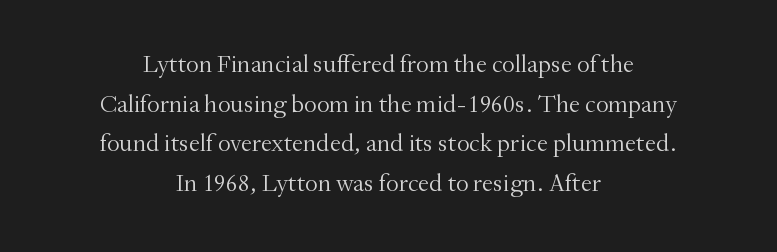
{"italic": "no", "bold": "no", "underline": "no", "align": "center", "line_spacing": "normal", "line_spacing_ratio": 1.59, "letter_spacing": "normal", "letter_spacing_em": 0.0, "glyph_px": 25}
